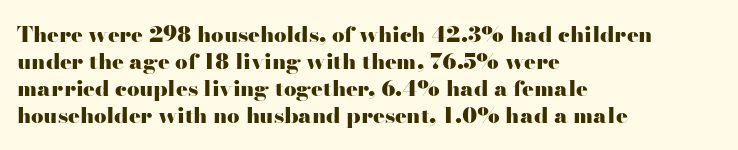
{"italic": "no", "bold": "yes", "underline": "no", "align": "left", "line_spacing_ratio": 1.23, "letter_spacing": "normal", "letter_spacing_em": 0.0, "glyph_px": 22}
